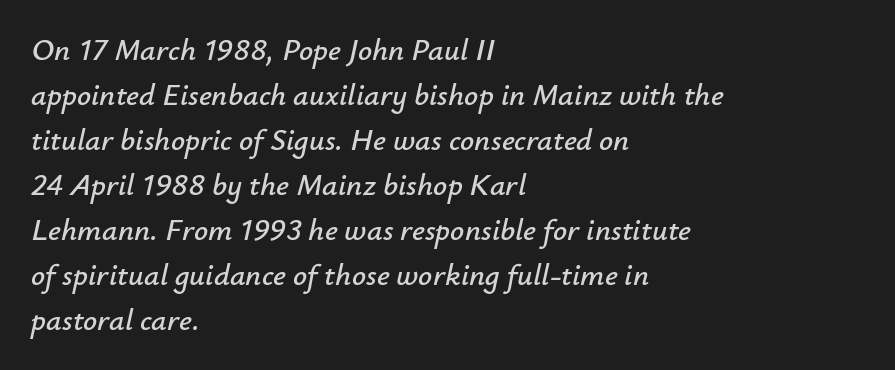
The image shows 31 px text type, italic (leaning right); set left-aligned, normal line spacing (1.45x), normal letter spacing, not underlined; low stroke contrast and a small x-height.
